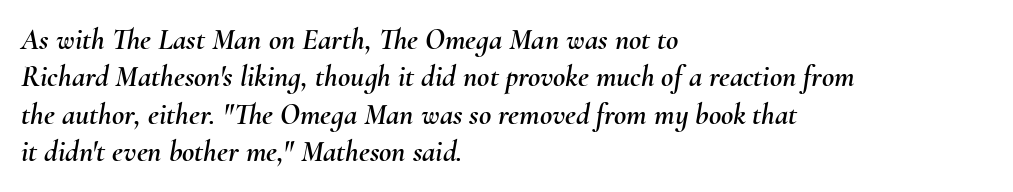
Q: Is the text italic (slanted)? A: Yes, it leans right by about 10 degrees.
Q: Is the text underlined? A: No.
Q: How is the paragraph aligned? A: Left-aligned.
Q: Is the spacing between letters normal or unusually wide? A: Normal.
Q: Is the spacing between lines tight, normal or loose? A: Normal.
Q: Width (condensed, normal, or wide)? A: Normal.
Q: Stroke contrast? A: Medium.
Q: x-height? A: Small.
Q: Monospaced? A: No.
